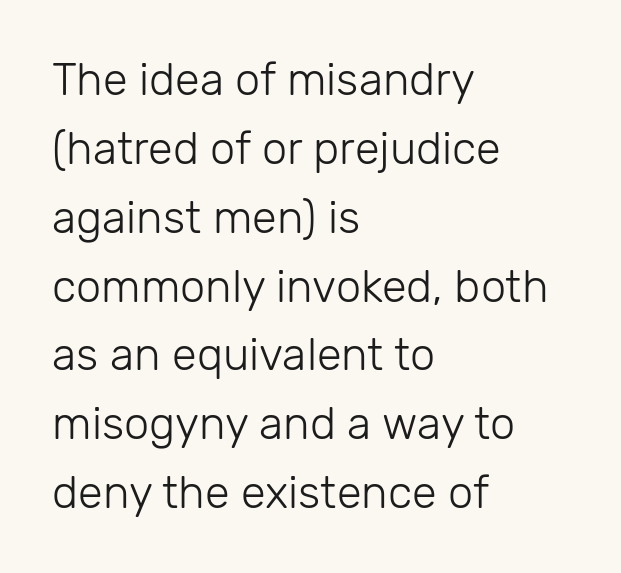
Is there much room between lines? A standard amount, neither cramped nor airy. The specimen omits any rule beneath the text block's lines. The passage shown is not bold in any degree. These lines are composed in type without serifs.
